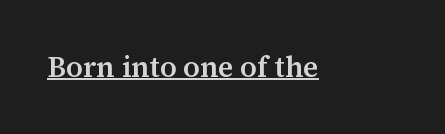
{"serif": "yes", "italic": "no", "bold": "semi", "weight": "semibold", "width": "normal", "stroke_contrast": "medium", "x_height": "medium", "monospaced": "no", "underline": "yes", "letter_spacing": "normal", "letter_spacing_em": 0.0, "glyph_px": 29}
